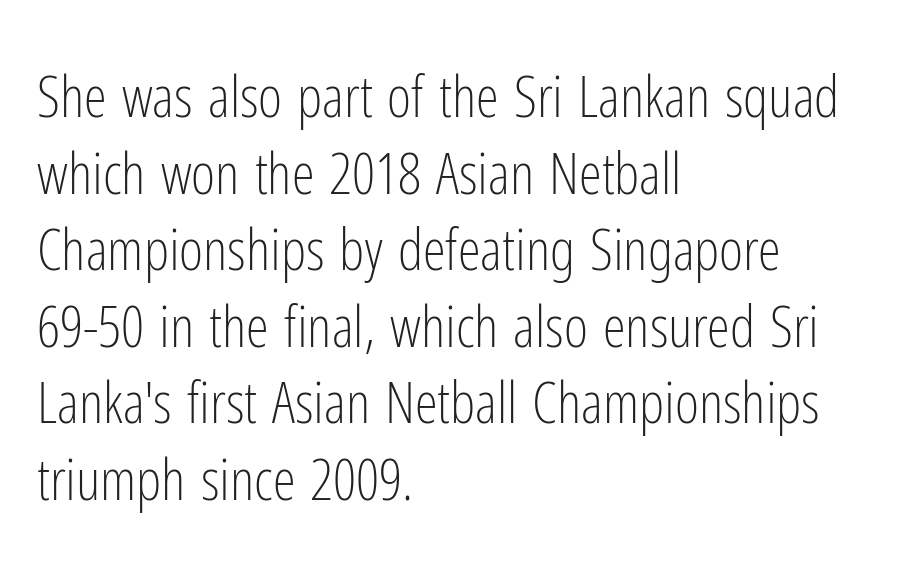
The image shows 58 px light, condensed sans-serif type, upright; set left-aligned, normal line spacing (1.32x), normal letter spacing, not underlined; low stroke contrast and a medium x-height.
